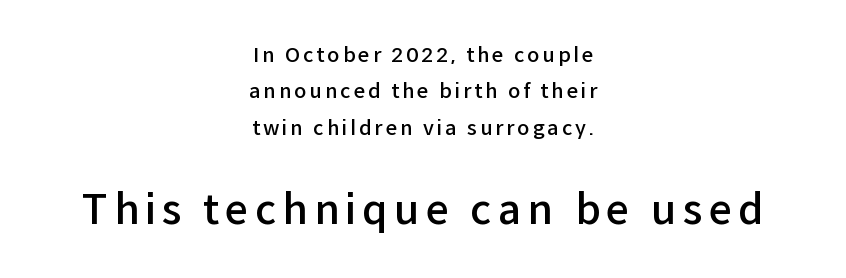
Q: Is the text bold? A: Semi-bold.
Q: Is the text italic (slanted)? A: No, it is upright.
Q: Is the typeface a serif or a sans-serif typeface? A: Sans-serif.
Q: Is the text underlined? A: No.
Q: How is the paragraph aligned? A: Centered.
Q: Which block of text is set in a larger size, the first (top) or the second (bottom)? A: The second (bottom) one.
Q: Width (condensed, normal, or wide)? A: Normal.
Q: Stroke contrast? A: Low.
Q: x-height? A: Medium.
Q: Monospaced? A: No.
